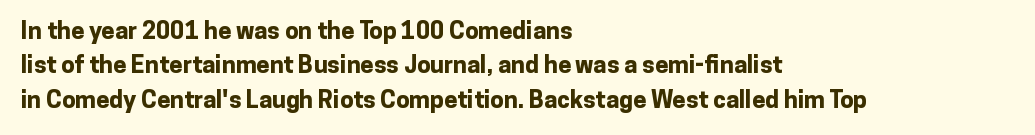
{"italic": "no", "bold": "yes", "underline": "no", "align": "left", "line_spacing": "normal", "line_spacing_ratio": 1.43, "letter_spacing": "normal", "letter_spacing_em": 0.0, "glyph_px": 24}
